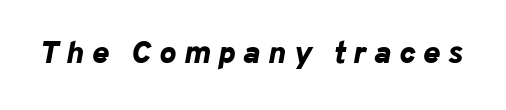
Q: Is the text bold? A: Yes.
Q: Is the text italic (slanted)? A: Yes, it leans right by about 10 degrees.
Q: Is the text underlined? A: No.
Q: Is the spacing between letters normal or unusually wide? A: Unusually wide.
Q: Width (condensed, normal, or wide)? A: Normal.
Q: Stroke contrast? A: Low.
Q: x-height? A: Medium.
Q: Monospaced? A: No.
